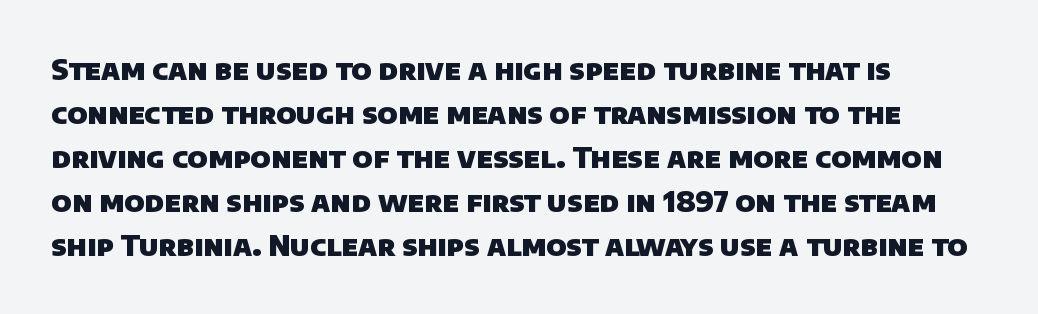
{"serif": "no", "bold": "yes", "weight": "heavy", "width": "normal", "stroke_contrast": "low", "x_height": "large", "monospaced": "no", "underline": "no", "align": "left", "line_spacing": "normal", "line_spacing_ratio": 1.57, "letter_spacing": "normal", "letter_spacing_em": 0.0, "glyph_px": 28}
